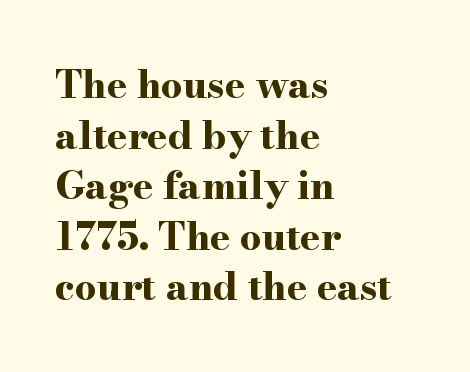
Q: Is the text bold? A: Yes.
Q: Is the text italic (slanted)? A: No, it is upright.
Q: Is the typeface a serif or a sans-serif typeface? A: Serif.
Q: Is the text underlined? A: No.
Q: How is the paragraph aligned? A: Left-aligned.
Q: Is the spacing between letters normal or unusually wide? A: Normal.
Q: Is the spacing between lines tight, normal or loose? A: Normal.
Q: Width (condensed, normal, or wide)? A: Wide.
Q: Stroke contrast? A: High.
Q: x-height? A: Small.
Q: Monospaced? A: No.
